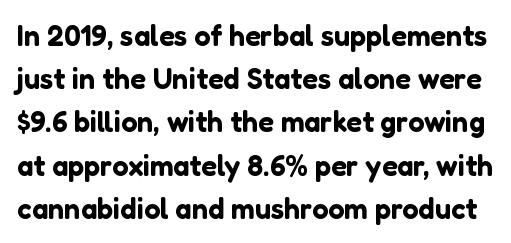
{"serif": "no", "italic": "no", "width": "normal", "stroke_contrast": "low", "x_height": "medium", "monospaced": "no", "underline": "no", "line_spacing": "normal", "line_spacing_ratio": 1.49, "letter_spacing": "normal", "letter_spacing_em": 0.0, "glyph_px": 29}
